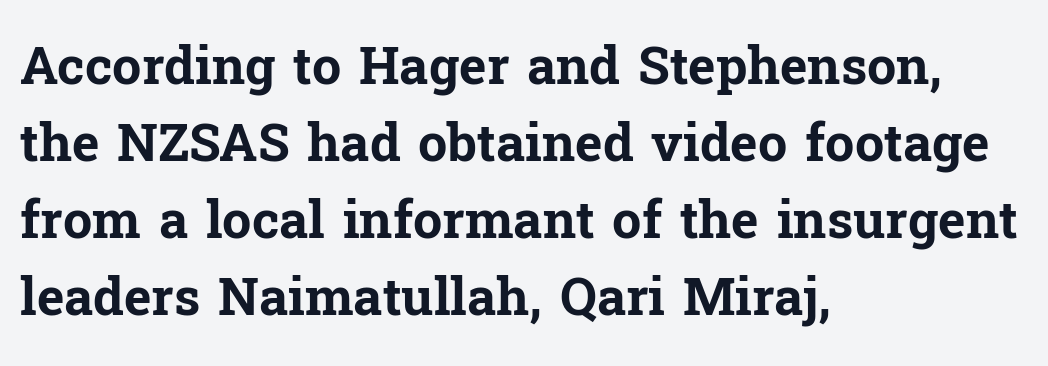
{"serif": "yes", "italic": "no", "bold": "yes", "weight": "bold", "width": "normal", "stroke_contrast": "low", "x_height": "medium", "monospaced": "no", "underline": "no", "align": "left", "line_spacing": "normal", "line_spacing_ratio": 1.48, "letter_spacing": "normal", "letter_spacing_em": 0.0, "glyph_px": 52}
